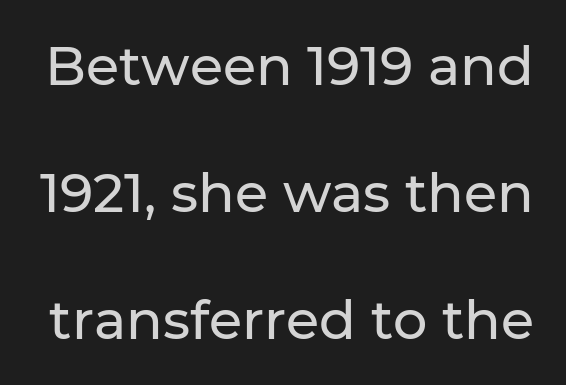
Note the varied advance widths — an 'i' is clearly narrower than an 'm'. Designer's note — italics off, roman on. The line texture is even and compact thanks to regular tracking. Each row of text sits above clean, open space. The type family on display is of the sans-serif kind.
